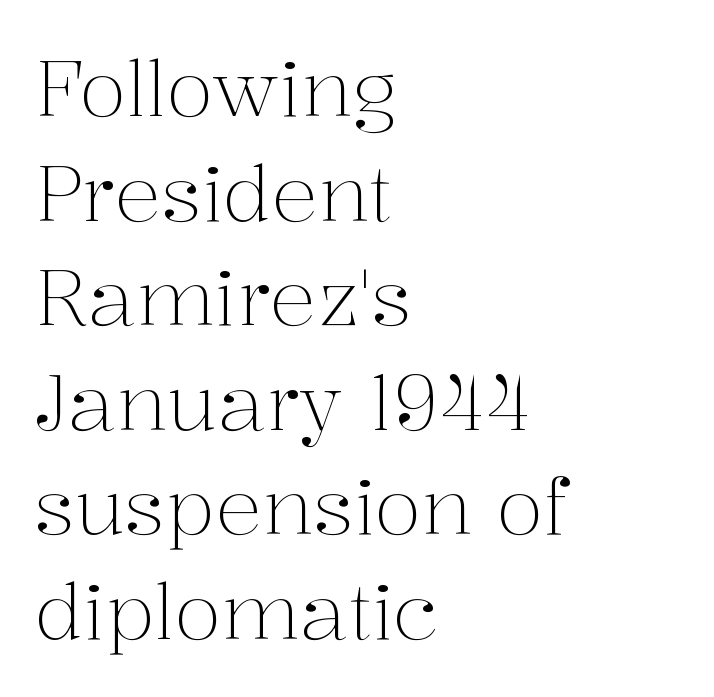
{"serif": "yes", "italic": "no", "bold": "no", "weight": "light", "width": "normal", "stroke_contrast": "medium", "x_height": "medium", "monospaced": "no", "underline": "no", "align": "left", "line_spacing": "normal", "line_spacing_ratio": 1.34, "letter_spacing": "normal", "letter_spacing_em": 0.0, "glyph_px": 78}
